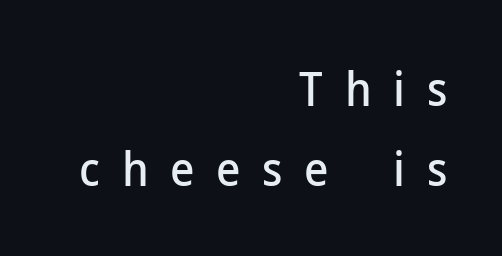
{"serif": "no", "italic": "no", "width": "normal", "stroke_contrast": "low", "x_height": "medium", "monospaced": "no", "underline": "no", "align": "right", "line_spacing_ratio": 1.71, "letter_spacing": "wide", "letter_spacing_em": 0.46, "glyph_px": 47}
